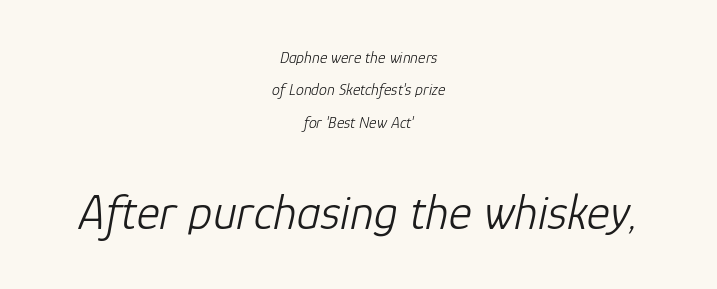
The image shows 49 px light type, italic (leaning right); set centered, loose line spacing (2.02x), normal letter spacing, not underlined; the second (bottom) block is 3.06x larger; low stroke contrast and a medium x-height.
